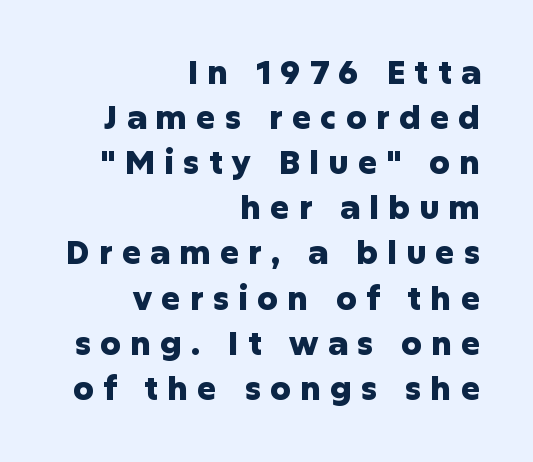
The face used here is rendered with a markedly widened letterfit. The passage shown is emphatically bold. Line spacing here is normal. I'd call this a sans setting — the letters go barefoot. Note the varied advance widths — an 'i' is clearly narrower than an 'm'. Horizontally, the lines are justified to the trailing edge only.
